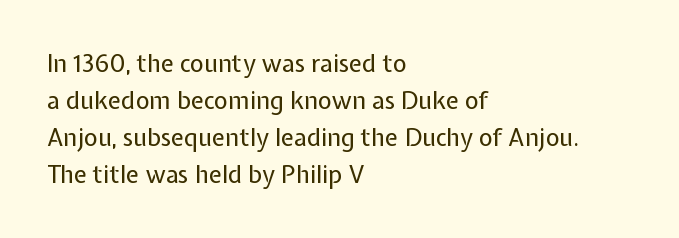
The image shows 24 px text type, upright; set left-aligned, normal line spacing (1.54x), normal letter spacing, not underlined.
